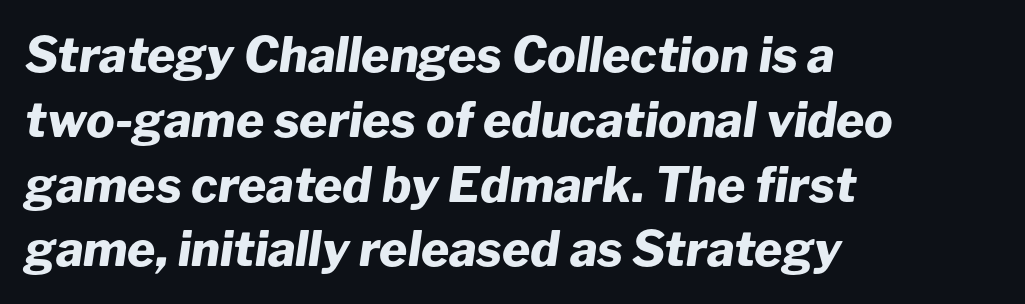
Think of a printed novel: that variable character pitch is what you see here. Strokes here are thick enough to call this a true bold. The passage shown is not underscored anywhere. Yep, that's italic — everything's leaning. The rendering uses a moderate line-height, typical for paragraphs.
